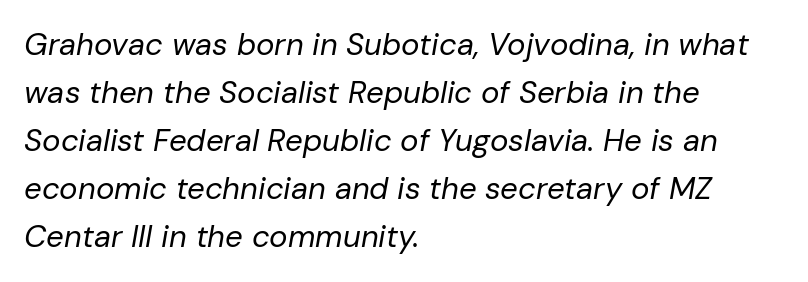
What stands out about the letter spacing? Nothing — it is the standard amount. Evenly set lines give the paragraph a standard silhouette. The rendering anchors every line to the left-hand side. Weight: not bold — regular or lighter. The zone under the glyphs is completely vacant. Note the varied advance widths — an 'i' is clearly narrower than an 'm'.
